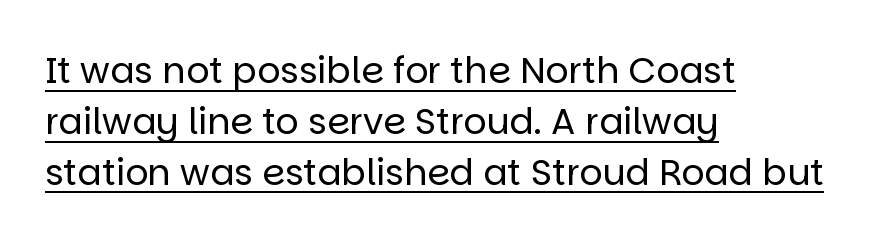
The image shows 36 px regular-weight sans-serif type, upright; set left-aligned, normal line spacing (1.41x), normal letter spacing, underlined; low stroke contrast and a large x-height.
